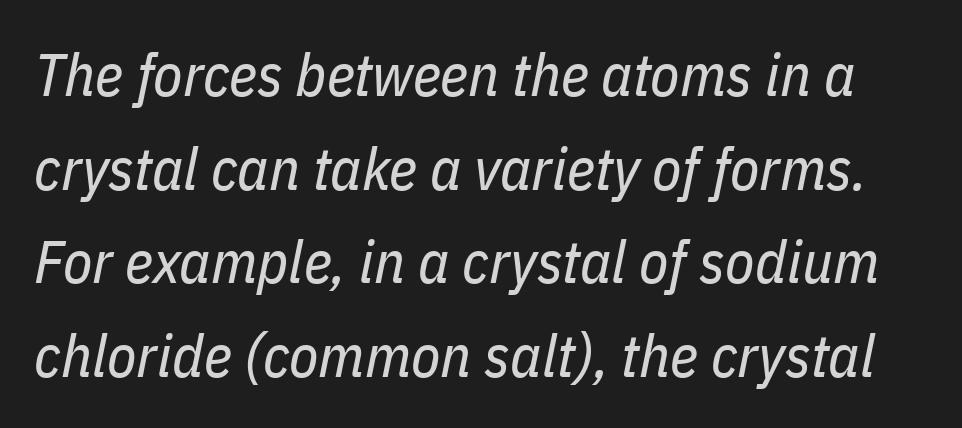
{"italic": "yes", "lean": "right", "slant_degrees": 11, "bold": "no", "weight": "regular", "width": "condensed", "stroke_contrast": "low", "x_height": "medium", "monospaced": "no", "underline": "no", "line_spacing": "normal", "line_spacing_ratio": 1.56, "letter_spacing": "normal", "letter_spacing_em": 0.0, "glyph_px": 60}
